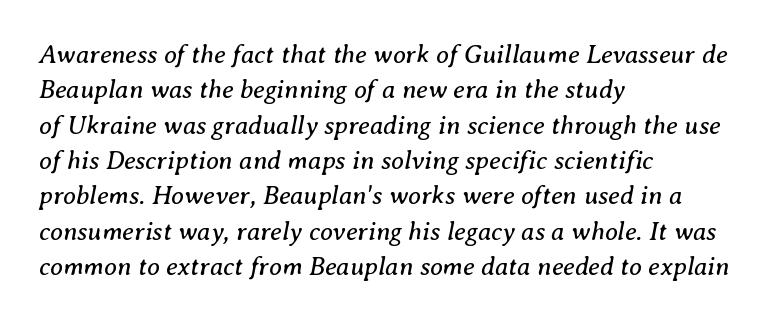
{"italic": "yes", "lean": "right", "slant_degrees": 8, "bold": "no", "underline": "no", "align": "left", "line_spacing": "normal", "line_spacing_ratio": 1.36, "letter_spacing": "normal", "letter_spacing_em": 0.0, "glyph_px": 26}
